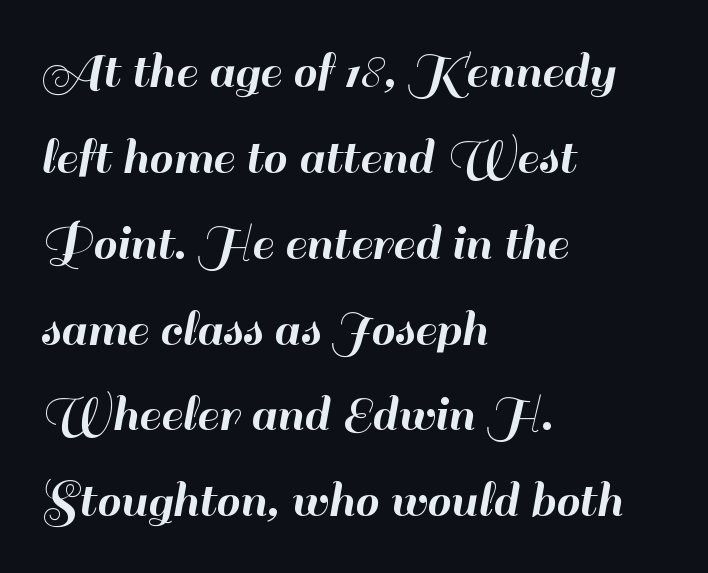
Q: Is the text italic (slanted)? A: Yes.
Q: Is the typeface a serif or a sans-serif typeface? A: Sans-serif.
Q: Is the text underlined? A: No.
Q: How is the paragraph aligned? A: Left-aligned.
Q: Is the spacing between letters normal or unusually wide? A: Normal.
Q: Is the spacing between lines tight, normal or loose? A: Normal.
Q: Width (condensed, normal, or wide)? A: Normal.
Q: Stroke contrast? A: High.
Q: x-height? A: Small.
Q: Monospaced? A: No.
